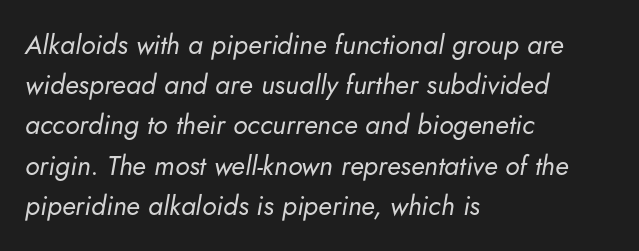
Q: Is the text bold? A: No.
Q: Is the text italic (slanted)? A: Yes, it leans right by about 5 degrees.
Q: Is the text underlined? A: No.
Q: How is the paragraph aligned? A: Left-aligned.
Q: Is the spacing between letters normal or unusually wide? A: Normal.
Q: Is the spacing between lines tight, normal or loose? A: Normal.
